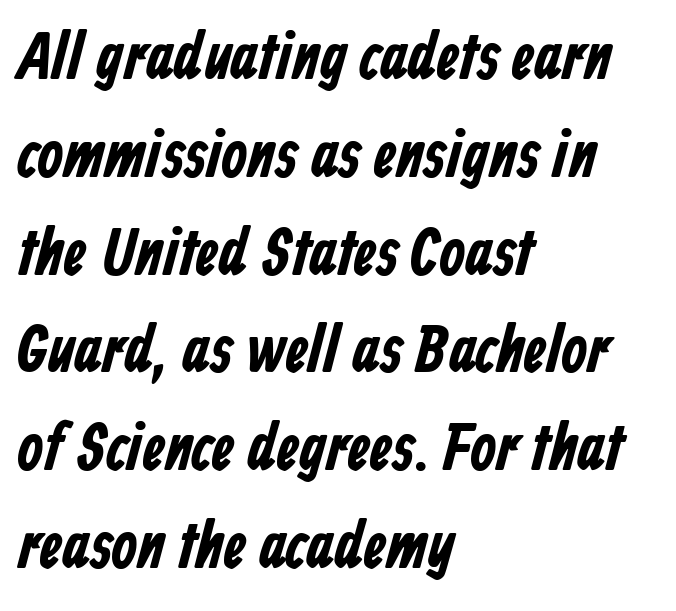
Here the glyphs are tracked normally, forming tight word shapes. Typesetter's note: full bold, strokes at maximum text heaviness. Glance below the letters and you will spot only blank space. A typesetter would label this face a sans. Vertical spacing — default.
